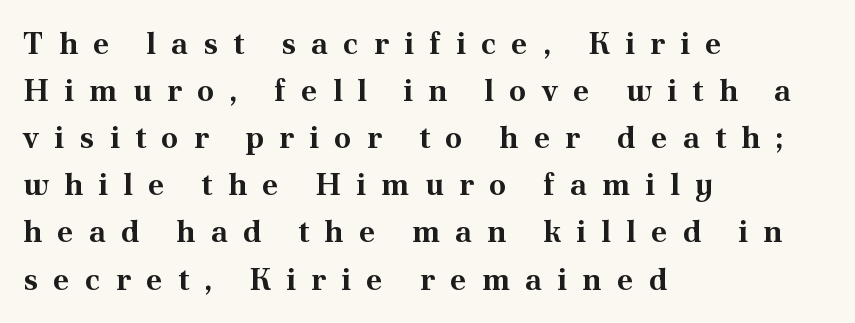
Q: Is the text bold? A: Yes.
Q: Is the text italic (slanted)? A: No, it is upright.
Q: Is the typeface a serif or a sans-serif typeface? A: Serif.
Q: Is the text underlined? A: No.
Q: How is the paragraph aligned? A: Left-aligned.
Q: Is the spacing between letters normal or unusually wide? A: Unusually wide.
Q: Is the spacing between lines tight, normal or loose? A: Normal.
Q: Width (condensed, normal, or wide)? A: Normal.
Q: Stroke contrast? A: Medium.
Q: x-height? A: Small.
Q: Monospaced? A: No.
